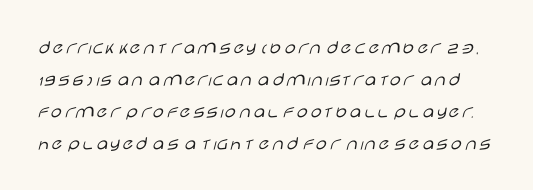
The image shows 20 px text type; set normal line spacing (1.6x), normal letter spacing, not underlined.
